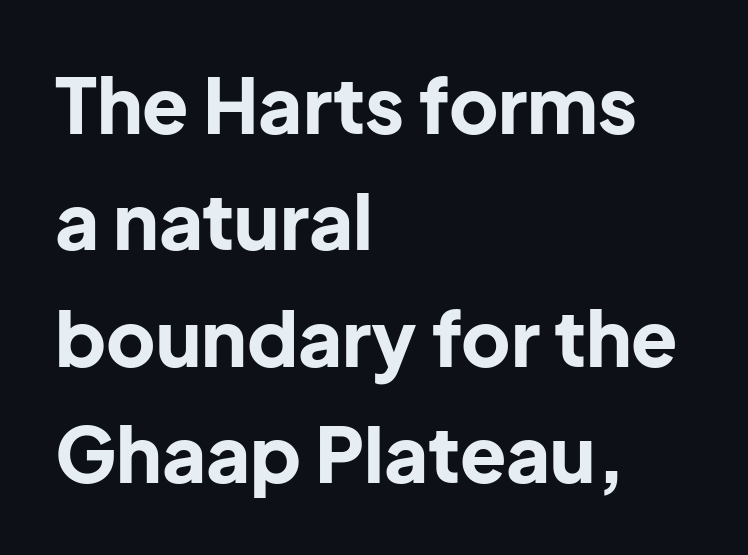
{"serif": "no", "italic": "no", "bold": "yes", "weight": "bold", "width": "normal", "stroke_contrast": "low", "x_height": "medium", "monospaced": "no", "underline": "no", "align": "left", "line_spacing": "normal", "line_spacing_ratio": 1.53, "letter_spacing": "normal", "letter_spacing_em": 0.0, "glyph_px": 76}
